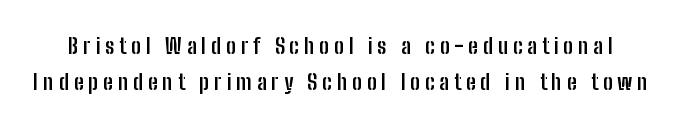
Short note: letters widely spaced. These lines sit exactly where default settings would place them. The specimen omits any rule beneath the text block's lines. Tall strokes in this sample are plumb rather than angled. Each glyph is drawn with heavy, bold strokes.
